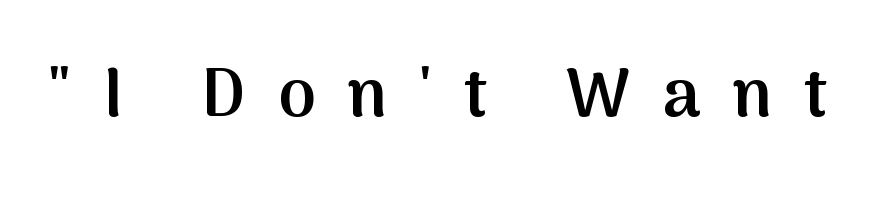
Q: Is the text bold? A: Semi-bold.
Q: Is the text italic (slanted)? A: No, it is upright.
Q: Is the typeface a serif or a sans-serif typeface? A: Sans-serif.
Q: Is the text underlined? A: No.
Q: Is the spacing between letters normal or unusually wide? A: Unusually wide.
Q: Width (condensed, normal, or wide)? A: Normal.
Q: Stroke contrast? A: Medium.
Q: x-height? A: Medium.
Q: Monospaced? A: No.
